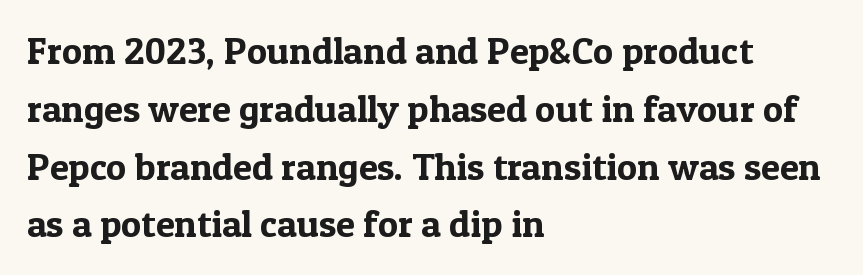
Q: Is the text italic (slanted)? A: No, it is upright.
Q: Is the typeface a serif or a sans-serif typeface? A: Serif.
Q: Is the text underlined? A: No.
Q: How is the paragraph aligned? A: Left-aligned.
Q: Is the spacing between letters normal or unusually wide? A: Normal.
Q: Is the spacing between lines tight, normal or loose? A: Normal.
Q: Width (condensed, normal, or wide)? A: Normal.
Q: x-height? A: Medium.
Q: Monospaced? A: No.
